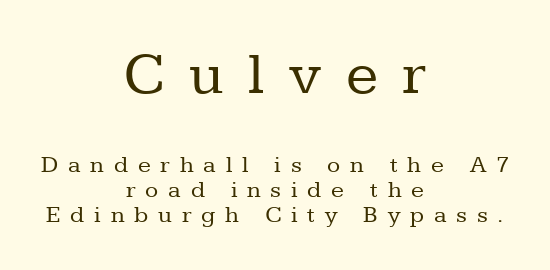
Alignment: centered. This sample uses expanded letter spacing, leaving extra air between glyphs. Underlining? Definitely not there. Ordinary non-slanted type is in use. Honestly, the rows look squashed on top of each other. Are there feet on the stems? There are — it's a serif.
